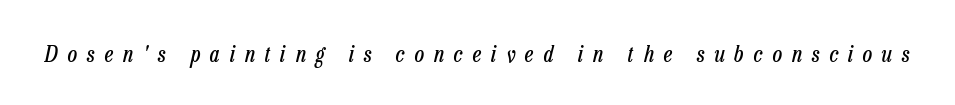
The image shows 23 px text type, italic (leaning right); set unusually wide letter spacing (+0.44 em), not underlined.
